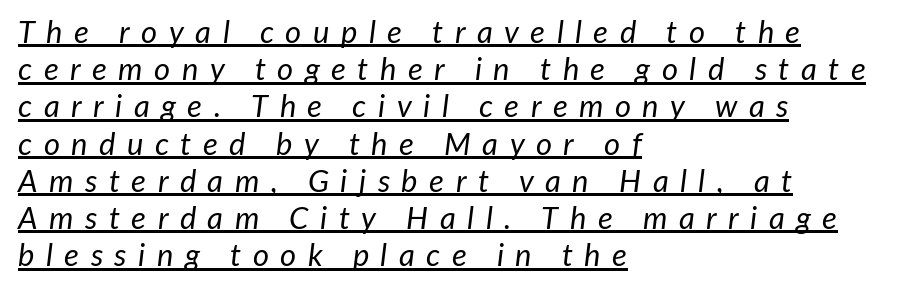
{"italic": "yes", "lean": "right", "slant_degrees": 7, "bold": "no", "weight": "regular", "width": "normal", "stroke_contrast": "low", "x_height": "medium", "monospaced": "no", "underline": "yes", "align": "left", "line_spacing_ratio": 1.2, "letter_spacing": "wide", "letter_spacing_em": 0.37, "glyph_px": 31}
